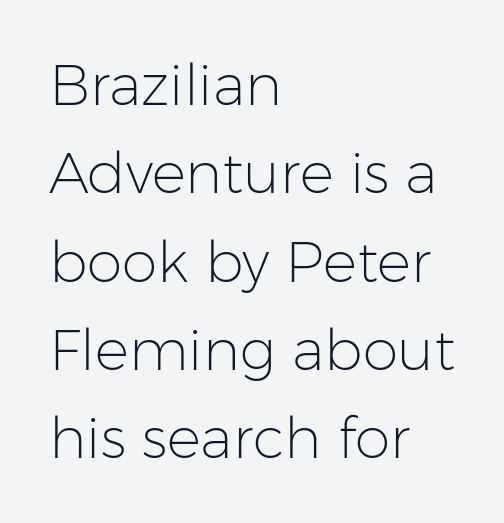
This block has exactly the height ordinary leading produces. Proportional: the letters do not fall into vertical columns. Check the space under the baseline: it is left empty. Honestly, the letter spacing is just normal — you wouldn't notice it. The rendering anchors every line to the left-hand side.
